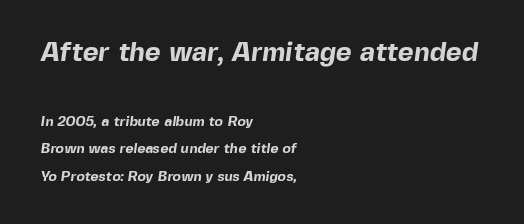
The rendering keeps characters at their native spacing. These words are printed bold, with thick strokes throughout. Compared with a centered layout, this one pins lines to the left instead. The passage shown stacks its lines with a broad gap.
